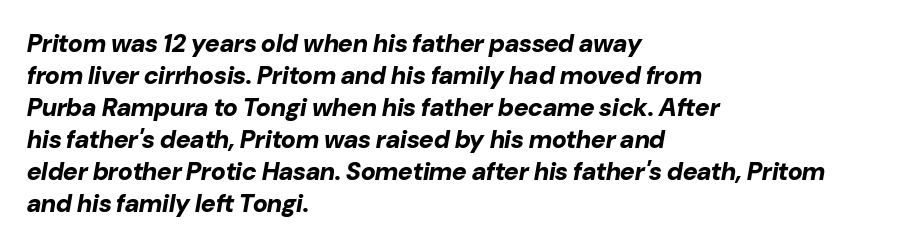
Q: Is the text bold? A: Yes.
Q: Is the text italic (slanted)? A: Yes, it leans right by about 10 degrees.
Q: Is the text underlined? A: No.
Q: How is the paragraph aligned? A: Left-aligned.
Q: Is the spacing between letters normal or unusually wide? A: Normal.
Q: Is the spacing between lines tight, normal or loose? A: Normal.
